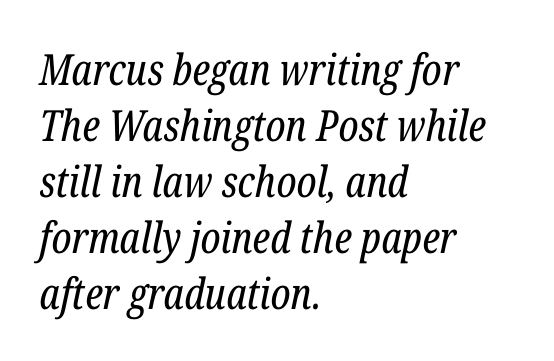
{"serif": "yes", "italic": "yes", "lean": "right", "slant_degrees": 12, "bold": "no", "weight": "regular", "width": "condensed", "stroke_contrast": "low", "x_height": "medium", "monospaced": "no", "underline": "no", "align": "left", "line_spacing": "normal", "line_spacing_ratio": 1.3, "letter_spacing": "normal", "letter_spacing_em": 0.0, "glyph_px": 43}
